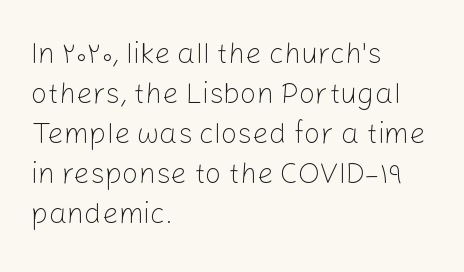
The image shows 29 px light sans-serif type, upright; set left-aligned, normal line spacing (1.38x), normal letter spacing, not underlined; low stroke contrast and a medium x-height.
